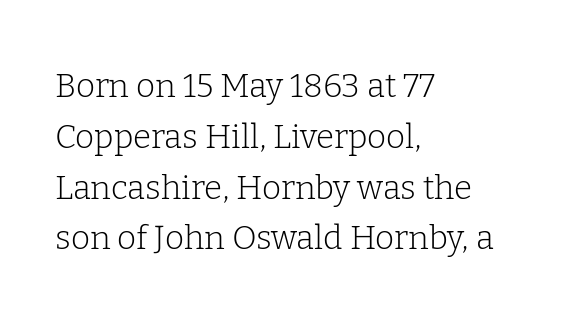
Caption: face not bold, strokes unweighted. Horizontal bands of white between lines are of average thickness. Each line starts at the same left margin while the right side varies. The specimen reads as upright at a glance. Glyph-to-glyph distance matches everyday printed text.
